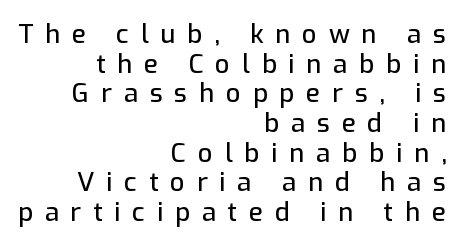
Q: Is the text italic (slanted)? A: No, it is upright.
Q: Is the text underlined? A: No.
Q: How is the paragraph aligned? A: Right-aligned.
Q: Is the spacing between letters normal or unusually wide? A: Unusually wide.
Q: Is the spacing between lines tight, normal or loose? A: Tight.
